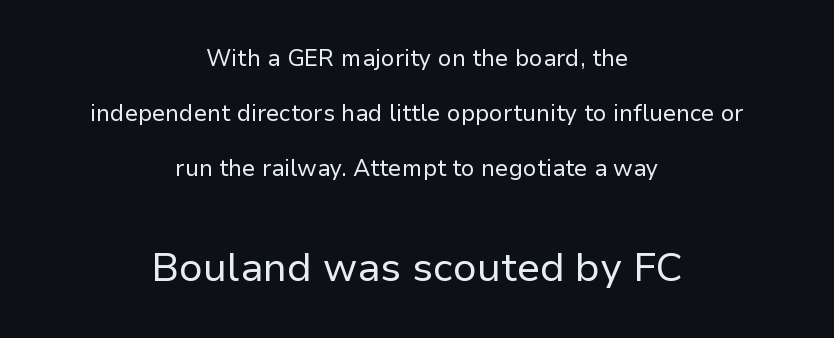
The type family on display is of the sans-serif kind. Any mark beneath the type? The region is blank. Notice how the passage keeps no hard edge, just a central spine. Two sizes are in play, and the larger belongs to the second block. What's the leading like? Stretched, with rows far apart.
